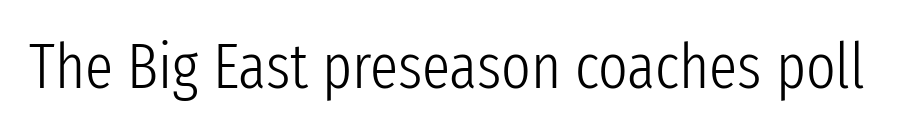
Q: Is the text bold? A: No.
Q: Is the text italic (slanted)? A: No, it is upright.
Q: Is the typeface a serif or a sans-serif typeface? A: Sans-serif.
Q: Is the text underlined? A: No.
Q: Is the spacing between letters normal or unusually wide? A: Normal.
Q: Width (condensed, normal, or wide)? A: Condensed.
Q: Stroke contrast? A: Low.
Q: x-height? A: Medium.
Q: Monospaced? A: No.
